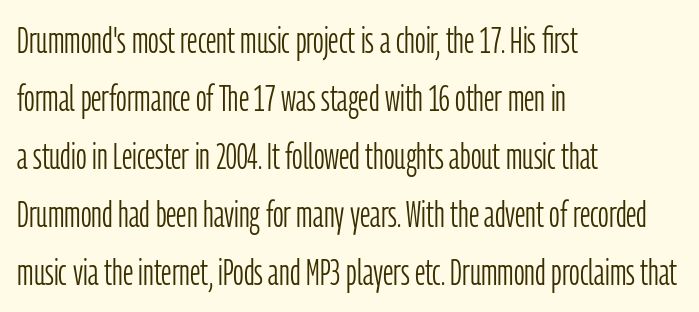
Q: Is the text bold? A: No.
Q: Is the text italic (slanted)? A: No, it is upright.
Q: Is the typeface a serif or a sans-serif typeface? A: Sans-serif.
Q: Is the text underlined? A: No.
Q: How is the paragraph aligned? A: Left-aligned.
Q: Is the spacing between letters normal or unusually wide? A: Normal.
Q: Is the spacing between lines tight, normal or loose? A: Normal.
Q: Width (condensed, normal, or wide)? A: Condensed.
Q: Stroke contrast? A: Low.
Q: x-height? A: Medium.
Q: Monospaced? A: No.
